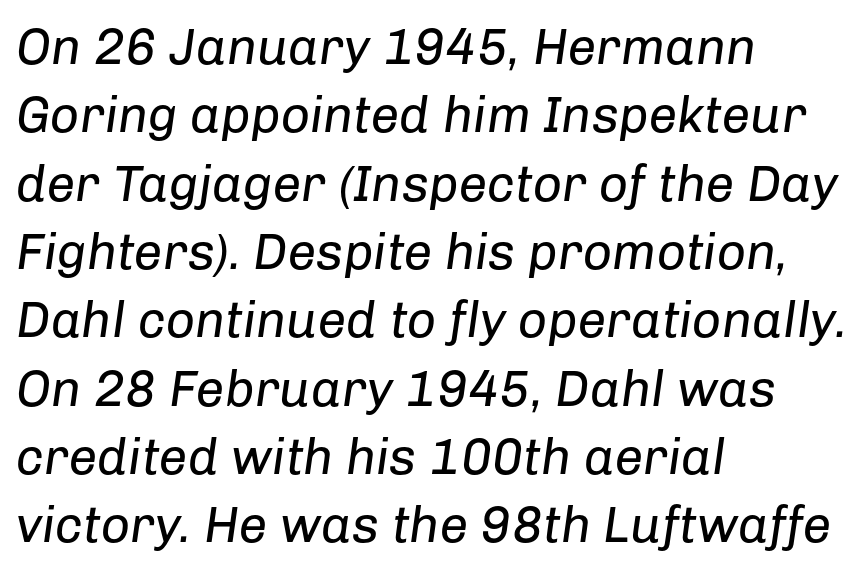
The image shows 51 px regular-weight type, italic (leaning right); set left-aligned, normal line spacing (1.34x), normal letter spacing, not underlined; low stroke contrast and a medium x-height.
